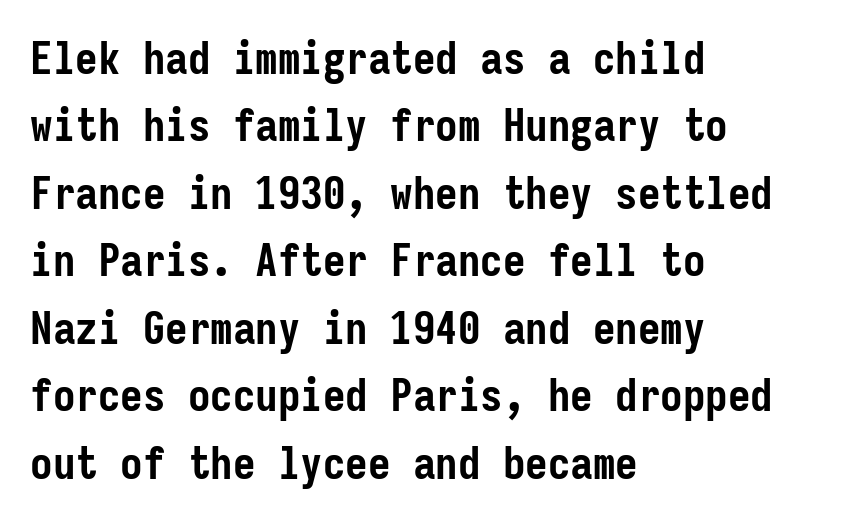
The image shows 45 px semibold, condensed sans-serif type, upright, monospaced; set left-aligned, normal line spacing (1.5x), normal letter spacing, not underlined; low stroke contrast and a medium x-height.
